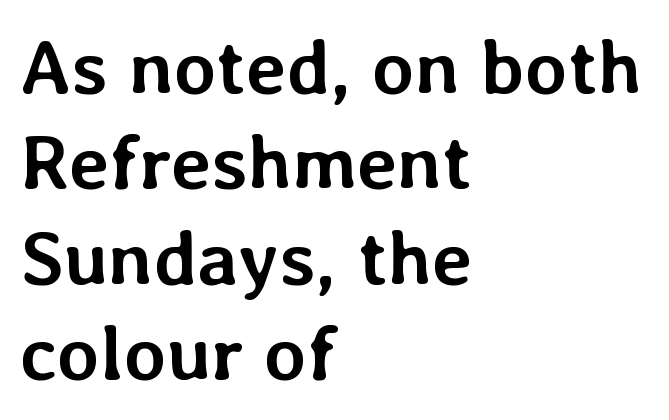
The image shows 77 px semibold type, upright; set left-aligned, line spacing 1.24x, normal letter spacing, not underlined; low stroke contrast and a medium x-height.
